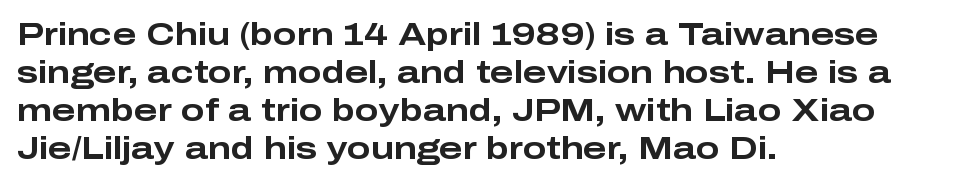
Q: Is the text bold? A: Yes.
Q: Is the text italic (slanted)? A: No, it is upright.
Q: Is the typeface a serif or a sans-serif typeface? A: Sans-serif.
Q: Is the text underlined? A: No.
Q: How is the paragraph aligned? A: Left-aligned.
Q: Is the spacing between letters normal or unusually wide? A: Normal.
Q: Width (condensed, normal, or wide)? A: Wide.
Q: Stroke contrast? A: Low.
Q: x-height? A: Medium.
Q: Monospaced? A: No.
